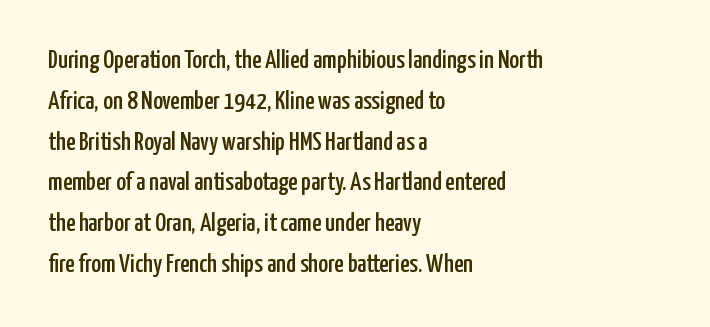
Q: Is the text italic (slanted)? A: No, it is upright.
Q: Is the text underlined? A: No.
Q: How is the paragraph aligned? A: Left-aligned.
Q: Is the spacing between letters normal or unusually wide? A: Normal.
Q: Is the spacing between lines tight, normal or loose? A: Normal.
